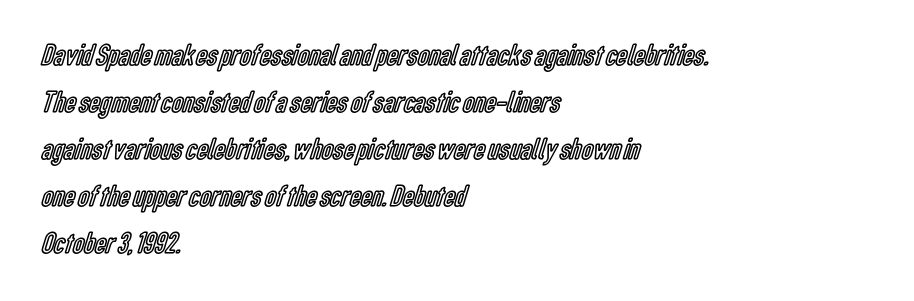
You could call the tracking neutral — neither tight nor loose. Short and long lines alike share a common starting point at left. Lines of text with bare space underneath. Looks like regular typesetting: each glyph gets only the width it needs. Baseline-to-baseline distance is the conventional proportion of letter height.
